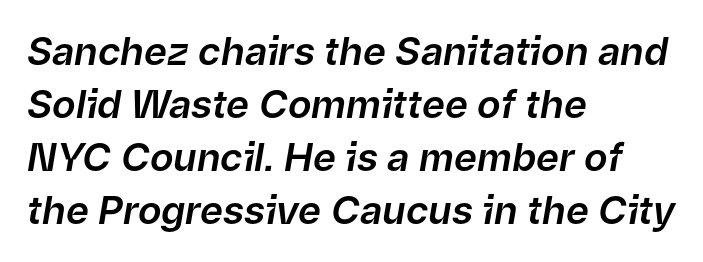
{"italic": "yes", "lean": "right", "slant_degrees": 9, "width": "normal", "stroke_contrast": "low", "x_height": "medium", "monospaced": "no", "underline": "no", "align": "left", "line_spacing": "normal", "line_spacing_ratio": 1.36, "letter_spacing": "normal", "letter_spacing_em": 0.0, "glyph_px": 39}
